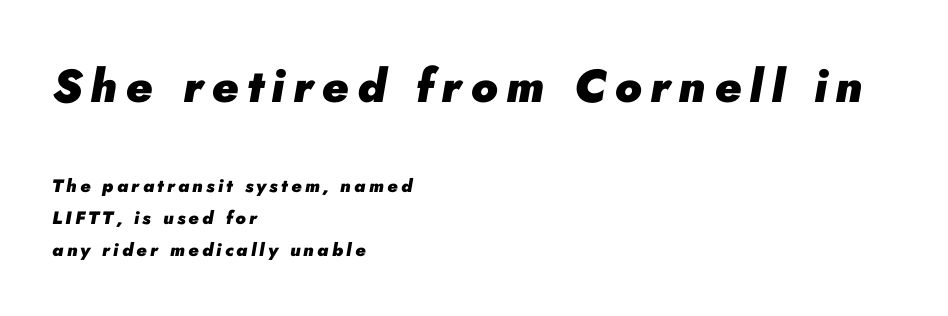
Q: Is the text bold? A: Yes.
Q: Is the text italic (slanted)? A: Yes, it leans right by about 10 degrees.
Q: Is the text underlined? A: No.
Q: How is the paragraph aligned? A: Left-aligned.
Q: Which block of text is set in a larger size, the first (top) or the second (bottom)? A: The first (top) one.
Q: Width (condensed, normal, or wide)? A: Normal.
Q: Stroke contrast? A: Low.
Q: x-height? A: Small.
Q: Monospaced? A: No.
